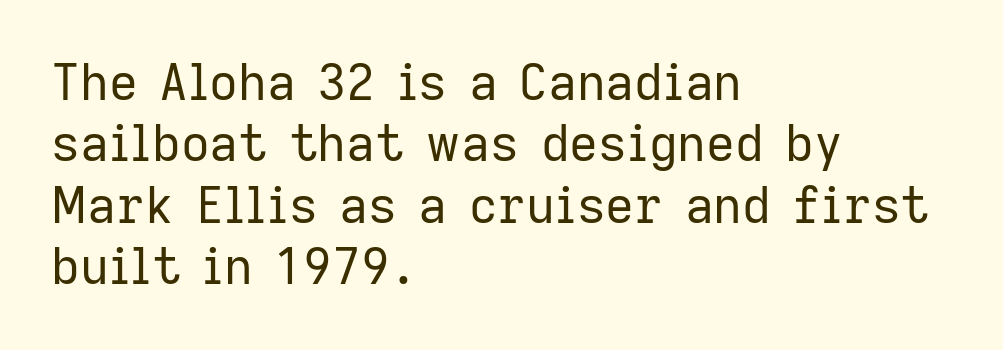
Horizontally, the lines are justified to the leading edge only. Caption: face not bold, strokes unweighted. The letterforms sit shoulder to shoulder at normal distance. Here the designer chose a conventional face with non-uniform glyph widths. Posture: straight, roman, zero tilt. Each row of text sits above clean, open space.
